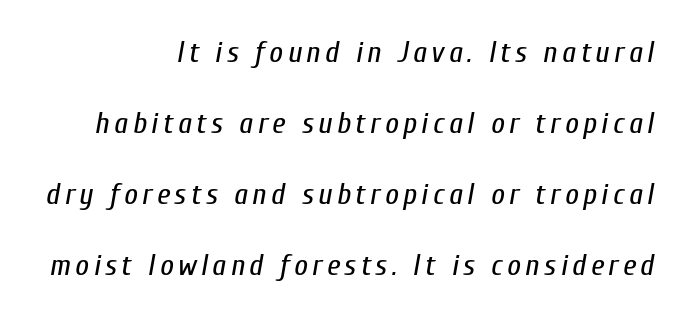
{"italic": "yes", "lean": "right", "slant_degrees": 10, "bold": "no", "weight": "regular", "width": "condensed", "stroke_contrast": "low", "x_height": "medium", "monospaced": "no", "underline": "no", "align": "right", "line_spacing": "loose", "line_spacing_ratio": 2.37, "glyph_px": 30}
